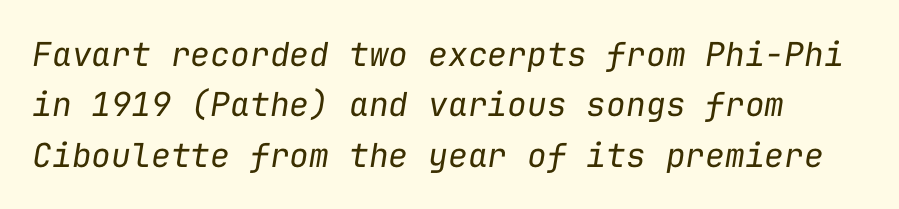
Stroke mass is kept to a normal reading level or below. A typesetter would call this leading conventional body-copy spacing. The string is rendered with underlining switched off. This sample has the even, mechanical cadence of fixed-width lettering.
